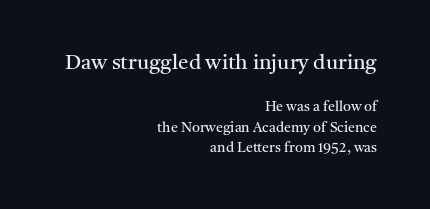
Q: Is the text bold? A: No.
Q: Is the text italic (slanted)? A: No, it is upright.
Q: Is the text underlined? A: No.
Q: How is the paragraph aligned? A: Right-aligned.
Q: Is the spacing between letters normal or unusually wide? A: Normal.
Q: Is the spacing between lines tight, normal or loose? A: Normal.
Q: Which block of text is set in a larger size, the first (top) or the second (bottom)? A: The first (top) one.
